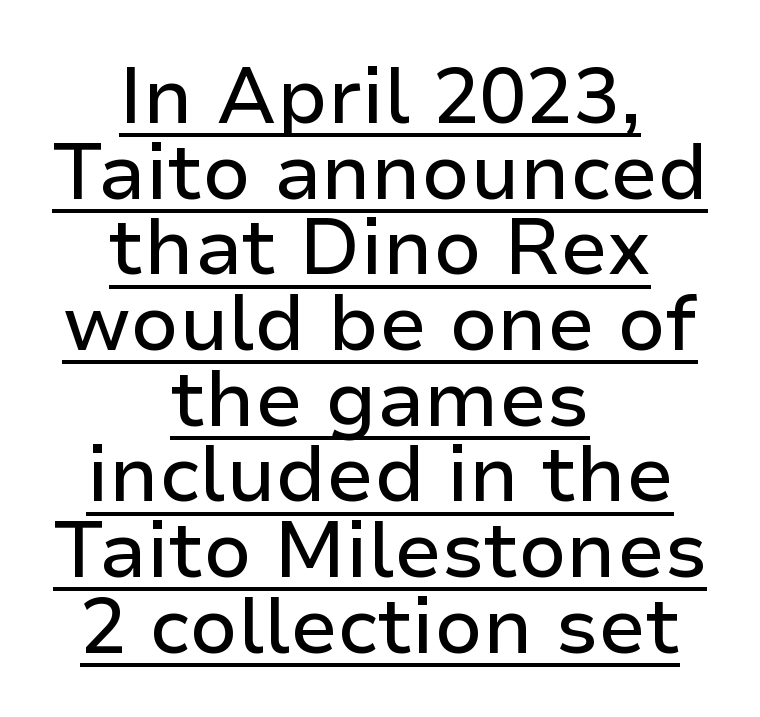
Ordinary non-slanted type is in use. In designer terms, the underline attribute is active on this setting. This rendering leaves character spacing at its baseline value. A typesetter would call this proportional, since set widths differ per character. The face used here is a sans, in the tradition of grotesques and geometrics.
